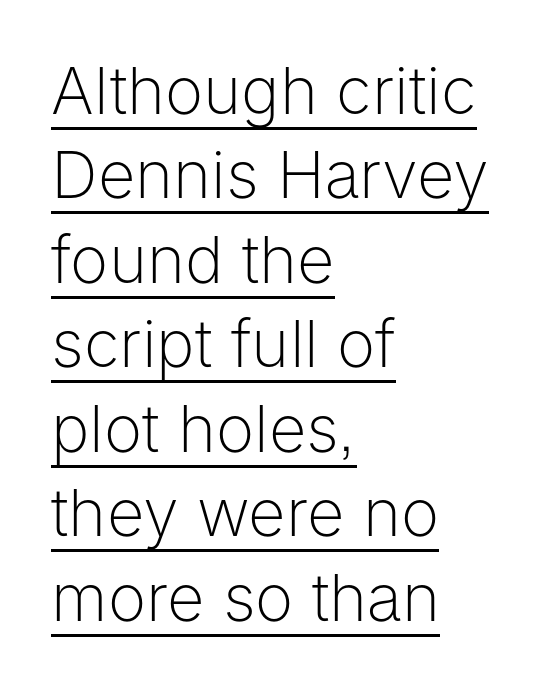
Q: Is the text bold? A: No.
Q: Is the text italic (slanted)? A: No, it is upright.
Q: Is the typeface a serif or a sans-serif typeface? A: Sans-serif.
Q: Is the text underlined? A: Yes.
Q: How is the paragraph aligned? A: Left-aligned.
Q: Is the spacing between letters normal or unusually wide? A: Normal.
Q: Is the spacing between lines tight, normal or loose? A: Normal.
Q: Width (condensed, normal, or wide)? A: Normal.
Q: Stroke contrast? A: Low.
Q: x-height? A: Medium.
Q: Monospaced? A: No.
